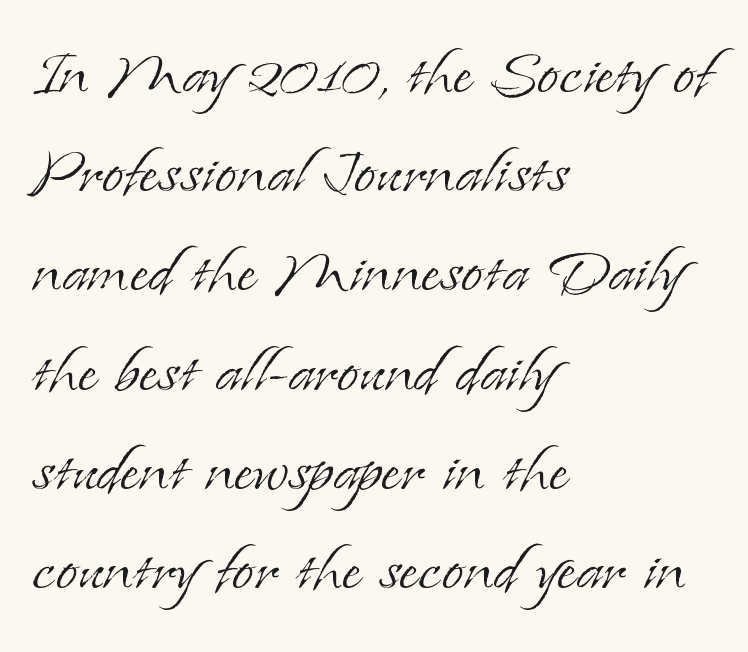
Letter spacing: default. Casual observation: everything's shoved over to the left. Any mark beneath the type? The region is blank. The characters are drawn with everyday or finer stroke widths. Character widths vary here, with narrow letters taking less room than wide ones.
